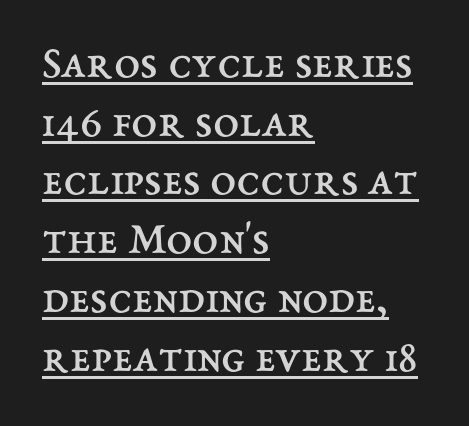
Q: Is the text bold? A: No.
Q: Is the text italic (slanted)? A: No, it is upright.
Q: Is the text underlined? A: Yes.
Q: How is the paragraph aligned? A: Left-aligned.
Q: Is the spacing between letters normal or unusually wide? A: Normal.
Q: Is the spacing between lines tight, normal or loose? A: Normal.
Q: Width (condensed, normal, or wide)? A: Normal.
Q: Stroke contrast? A: Medium.
Q: x-height? A: Medium.
Q: Monospaced? A: No.
